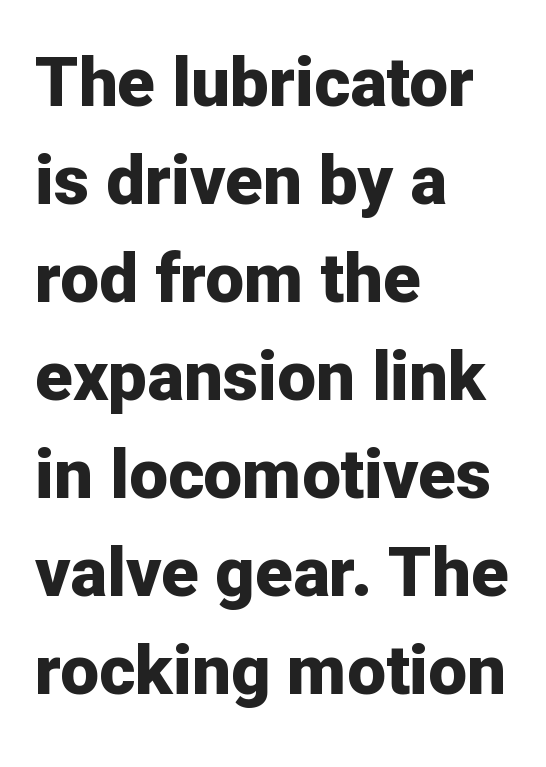
This rendering uses left alignment, leaving the right contour irregular. These lines are composed in type without serifs. The letters advance in unequal steps, a hallmark of proportional type. Nobody drew a line under any word here. Default kerning and tracking; the words read as compact shapes.
